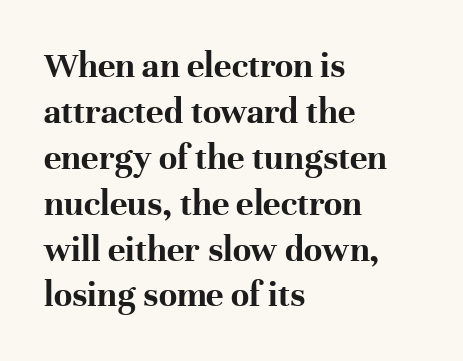
The image shows 37 px bold serif type, upright; set left-aligned, line spacing 1.24x, normal letter spacing, not underlined; high stroke contrast and a medium x-height.
